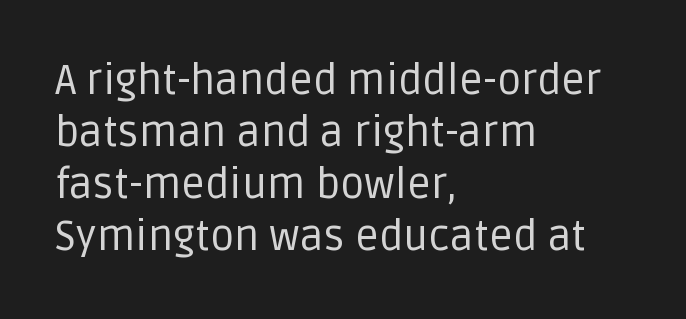
Q: Is the text bold? A: No.
Q: Is the text italic (slanted)? A: No, it is upright.
Q: Is the typeface a serif or a sans-serif typeface? A: Sans-serif.
Q: Is the text underlined? A: No.
Q: How is the paragraph aligned? A: Left-aligned.
Q: Is the spacing between letters normal or unusually wide? A: Normal.
Q: Width (condensed, normal, or wide)? A: Normal.
Q: Stroke contrast? A: Low.
Q: x-height? A: Large.
Q: Monospaced? A: No.
